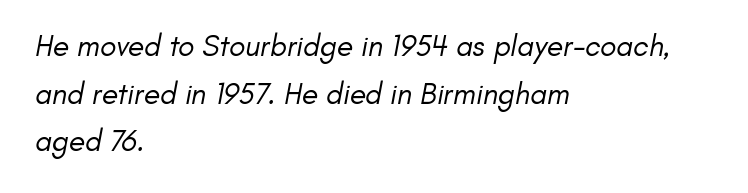
Q: Is the text bold? A: No.
Q: Is the typeface a serif or a sans-serif typeface? A: Sans-serif.
Q: Is the text underlined? A: No.
Q: How is the paragraph aligned? A: Left-aligned.
Q: Is the spacing between letters normal or unusually wide? A: Normal.
Q: Is the spacing between lines tight, normal or loose? A: Normal.
Q: Width (condensed, normal, or wide)? A: Normal.
Q: Stroke contrast? A: Low.
Q: x-height? A: Small.
Q: Monospaced? A: No.
